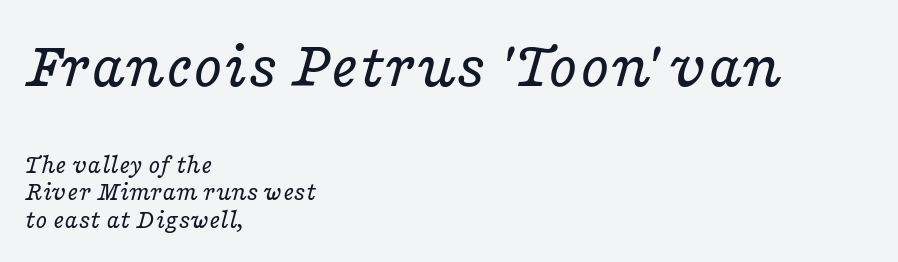
Layout note: lines flush left. This sample has the flowing, uneven cadence of proportional lettering. The text carries the slant typical of an italic or oblique font. Baseline-to-baseline distance is barely more than the letter height. Caption: face not bold, strokes unweighted. Scale decreases going downward across the two blocks.
